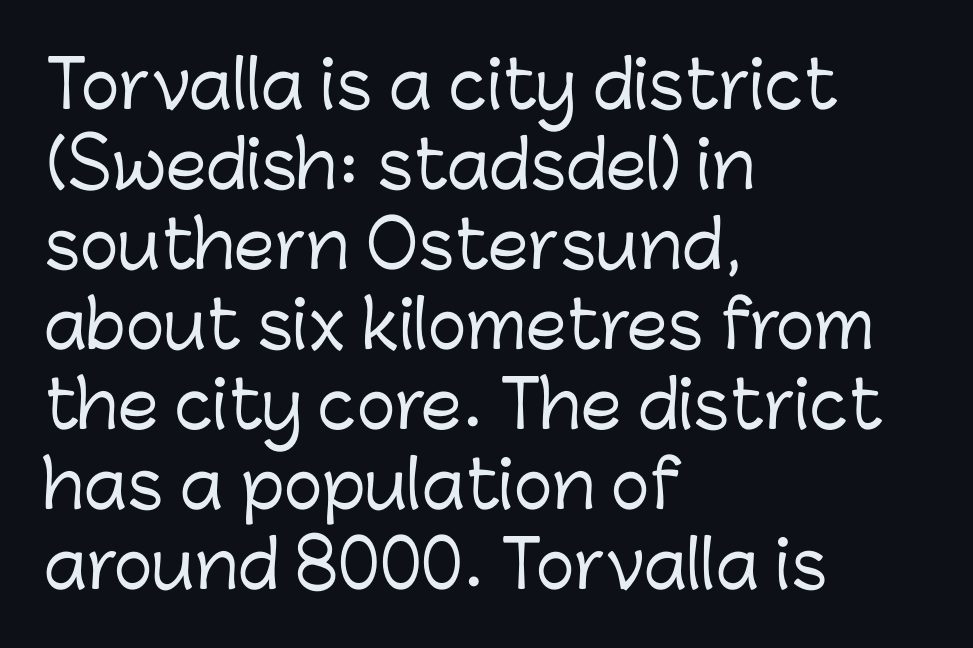
The image shows 65 px sans-serif type, upright; set left-aligned, line spacing 1.23x, normal letter spacing, not underlined; low stroke contrast and a medium x-height.
